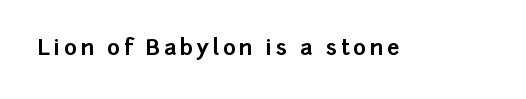
{"italic": "no", "bold": "yes", "underline": "no", "glyph_px": 22}
